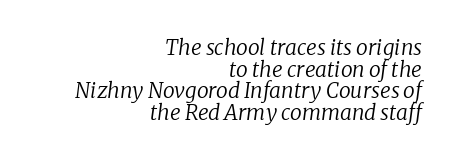
The typography opts for an oblique posture over an upright one. How would I describe the line gaps? Narrow and economical. The tracking reads as untouched default to a designer's eye. Has an underline been added? It has not.
